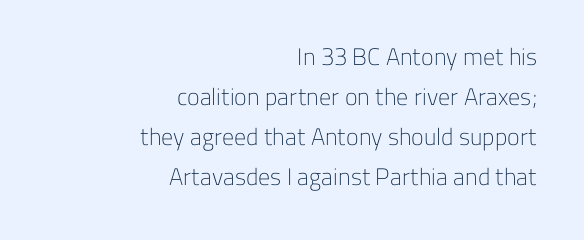
The space beneath each line is pristine and unruled. All the whitespace from short lines collects on the left. Nope, not italic — everything's standing straight. The leading is moderate, giving the passage an even texture. Here the glyphs are tracked normally, forming tight word shapes.
